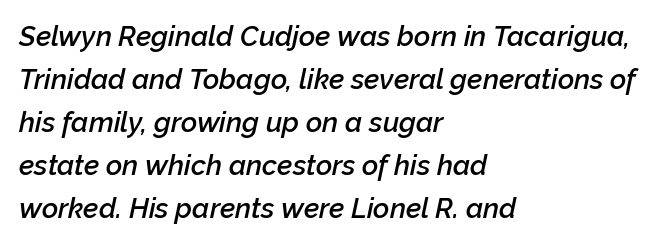
The image shows 28 px semibold type, italic (leaning right); set left-aligned, normal line spacing (1.54x), normal letter spacing, not underlined; low stroke contrast and a medium x-height.
